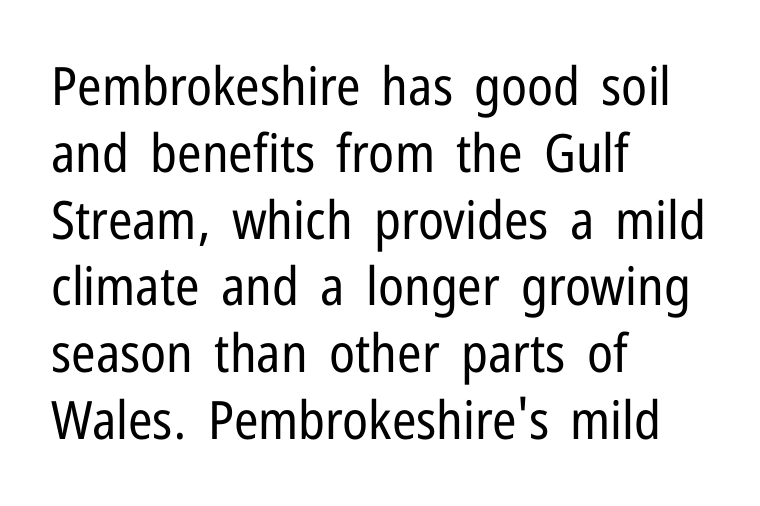
{"serif": "no", "italic": "no", "bold": "no", "weight": "regular", "width": "condensed", "stroke_contrast": "low", "x_height": "medium", "monospaced": "no", "underline": "no", "align": "left", "line_spacing": "normal", "line_spacing_ratio": 1.26, "letter_spacing": "normal", "letter_spacing_em": 0.0, "glyph_px": 53}
